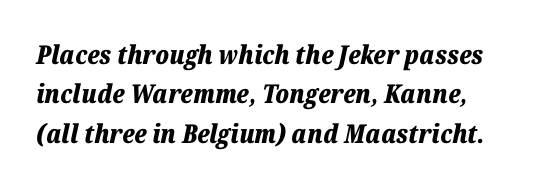
{"italic": "yes", "lean": "right", "slant_degrees": 12, "bold": "yes", "underline": "no", "line_spacing": "normal", "line_spacing_ratio": 1.51, "letter_spacing": "normal", "letter_spacing_em": 0.0, "glyph_px": 26}
